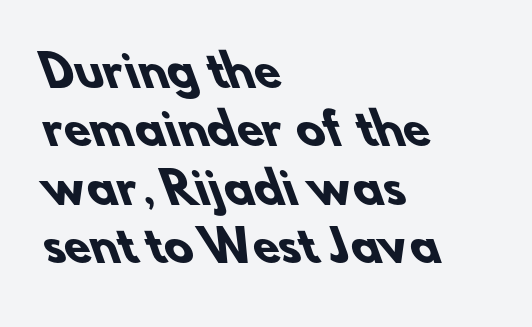
The image shows 43 px heavy sans-serif type; set left-aligned, normal line spacing (1.36x), normal letter spacing, not underlined; low stroke contrast and a small x-height.
